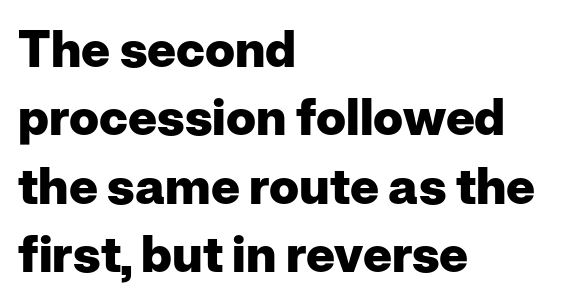
The image shows 50 px heavy sans-serif type, upright; set left-aligned, normal line spacing (1.37x), normal letter spacing, not underlined; low stroke contrast and a medium x-height.
